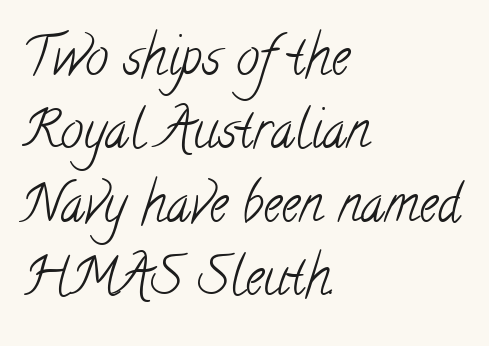
The image shows 52 px light, condensed type; set left-aligned, normal line spacing (1.41x), normal letter spacing, not underlined; low stroke contrast and a small x-height.
